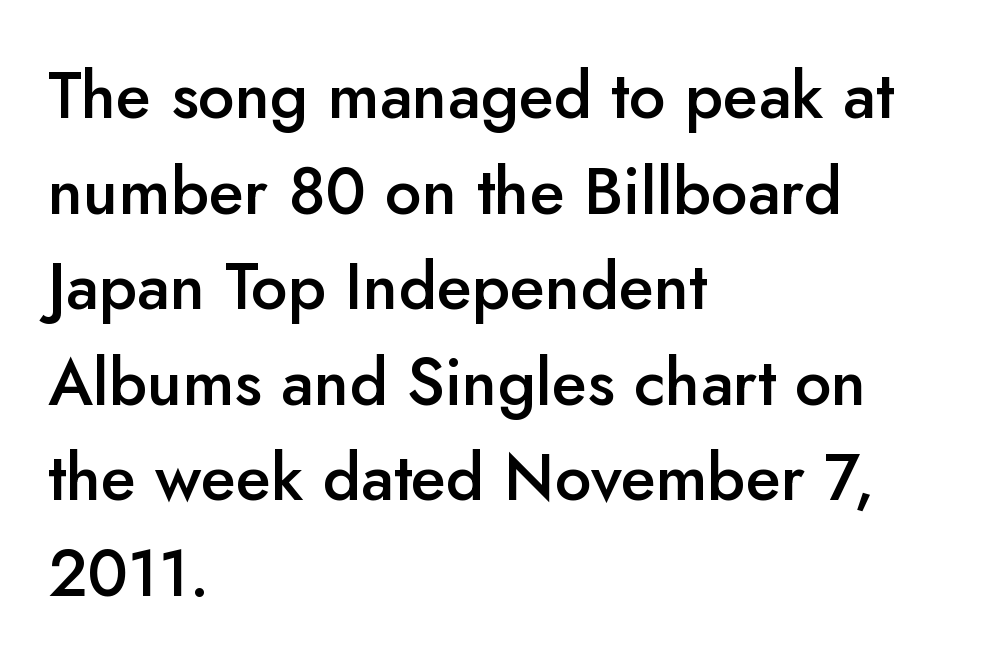
Q: Is the text bold? A: Semi-bold.
Q: Is the text italic (slanted)? A: No, it is upright.
Q: Is the typeface a serif or a sans-serif typeface? A: Sans-serif.
Q: Is the text underlined? A: No.
Q: How is the paragraph aligned? A: Left-aligned.
Q: Is the spacing between letters normal or unusually wide? A: Normal.
Q: Is the spacing between lines tight, normal or loose? A: Normal.
Q: Width (condensed, normal, or wide)? A: Normal.
Q: Stroke contrast? A: Low.
Q: x-height? A: Small.
Q: Monospaced? A: No.
